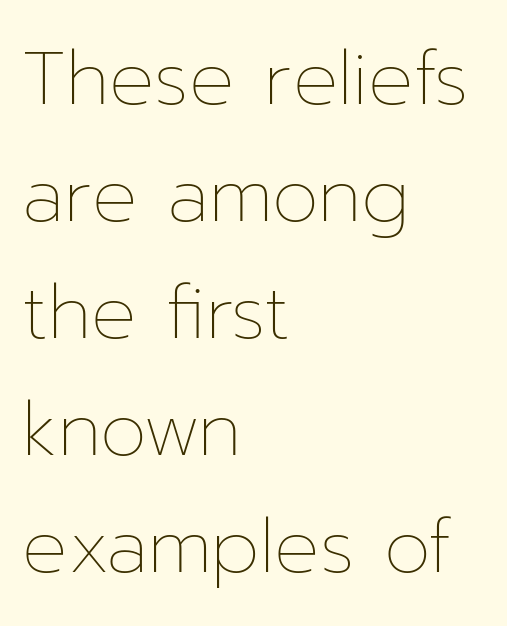
The font's upright variant was chosen for this text. Counters stay open thanks to moderate or lighter strokes. This block has exactly the height ordinary leading produces. Descenders hang freely into open space. Line starts are locked; line ends wander. The passage shown is typed in a proportional face where columns would drift.
